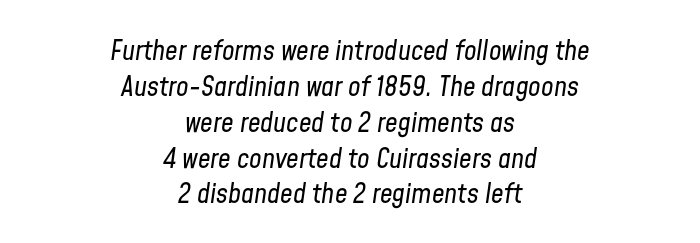
What's the leading like? Ordinary, nothing unusual. Note the varied advance widths — an 'i' is clearly narrower than an 'm'. In terms of letterspacing, this is plain default setting. Lines of text with bare space underneath.
